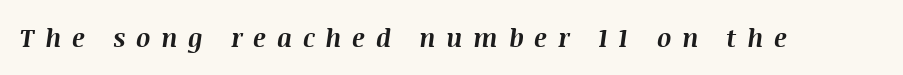
This sample uses expanded letter spacing, leaving extra air between glyphs. Emphasis-style slanted type is in use. Descender tails drop into unmarked territory. A full-strength bold gives these letters their thick strokes.
